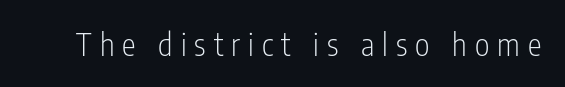
{"serif": "no", "italic": "no", "bold": "no", "weight": "light", "width": "condensed", "stroke_contrast": "low", "x_height": "medium", "monospaced": "no", "underline": "no", "letter_spacing": "wide", "letter_spacing_em": 0.26, "glyph_px": 31}
